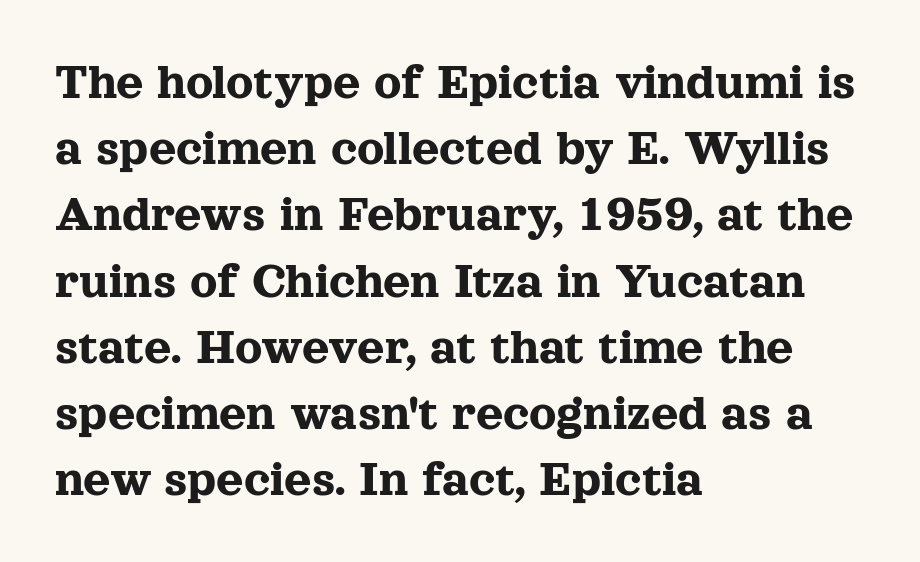
Classification — serif. Each row of text sits above clean, open space. Character widths vary here, with narrow letters taking less room than wide ones. Visually the block forms a straight wall on the left and a jagged coastline on the right.
